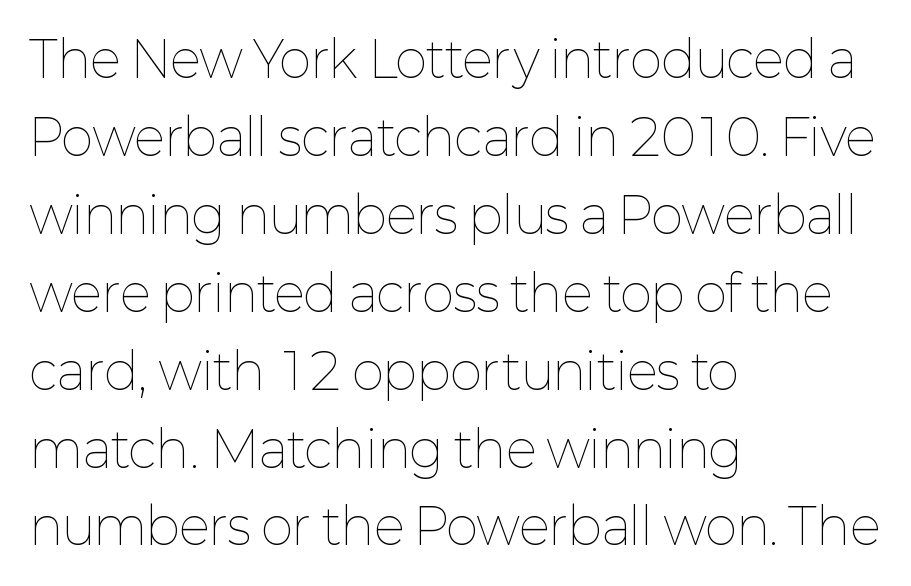
{"italic": "no", "bold": "no", "weight": "thin", "width": "normal", "stroke_contrast": "low", "x_height": "medium", "monospaced": "no", "underline": "no", "align": "left", "line_spacing": "normal", "line_spacing_ratio": 1.59, "letter_spacing": "normal", "letter_spacing_em": 0.0, "glyph_px": 49}
